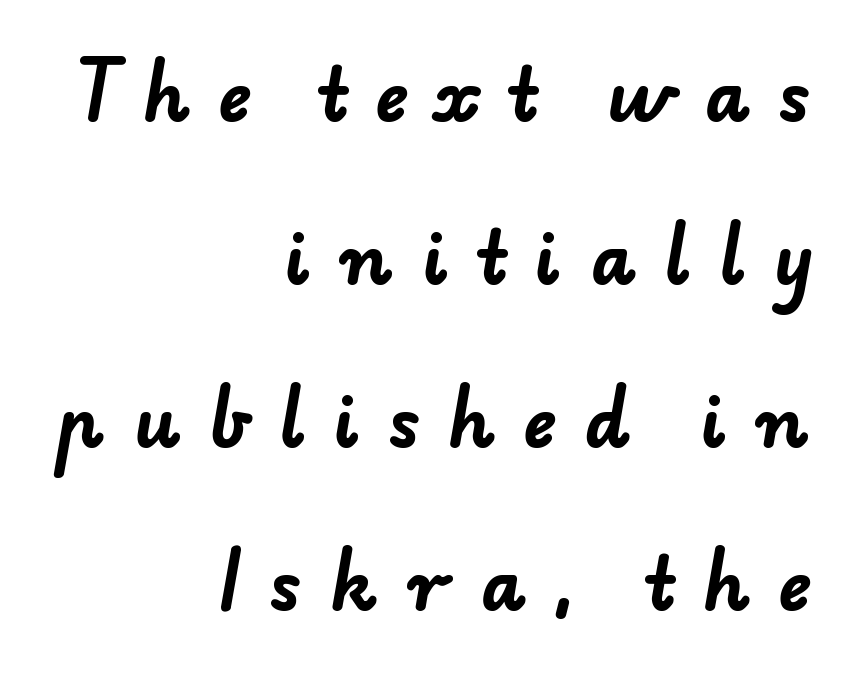
Q: Is the text bold? A: Yes.
Q: Is the typeface a serif or a sans-serif typeface? A: Sans-serif.
Q: Is the text underlined? A: No.
Q: How is the paragraph aligned? A: Right-aligned.
Q: Is the spacing between letters normal or unusually wide? A: Unusually wide.
Q: Is the spacing between lines tight, normal or loose? A: Loose.
Q: Width (condensed, normal, or wide)? A: Normal.
Q: Stroke contrast? A: Low.
Q: x-height? A: Small.
Q: Monospaced? A: No.
